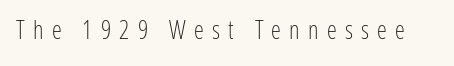
Spacing between characters has been opened up far beyond the box default. Every stem runs plumb, perpendicular to the baseline. No chunkiness to these letters — they're not bold. Check the space under the baseline: it is left empty.
